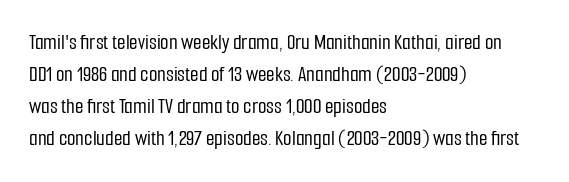
Q: Is the text italic (slanted)? A: No, it is upright.
Q: Is the text underlined? A: No.
Q: How is the paragraph aligned? A: Left-aligned.
Q: Is the spacing between letters normal or unusually wide? A: Normal.
Q: Is the spacing between lines tight, normal or loose? A: Normal.
